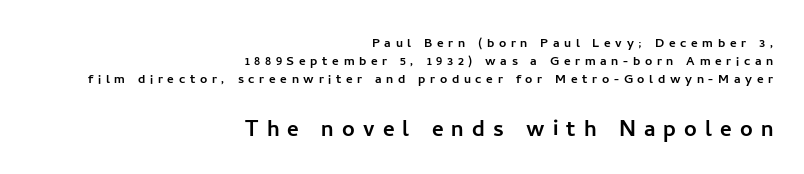
Q: Is the text italic (slanted)? A: No, it is upright.
Q: Is the typeface a serif or a sans-serif typeface? A: Sans-serif.
Q: Is the text underlined? A: No.
Q: How is the paragraph aligned? A: Right-aligned.
Q: Is the spacing between letters normal or unusually wide? A: Unusually wide.
Q: Is the spacing between lines tight, normal or loose? A: Tight.
Q: Which block of text is set in a larger size, the first (top) or the second (bottom)? A: The second (bottom) one.
Q: Width (condensed, normal, or wide)? A: Normal.
Q: Stroke contrast? A: Low.
Q: x-height? A: Medium.
Q: Monospaced? A: No.
